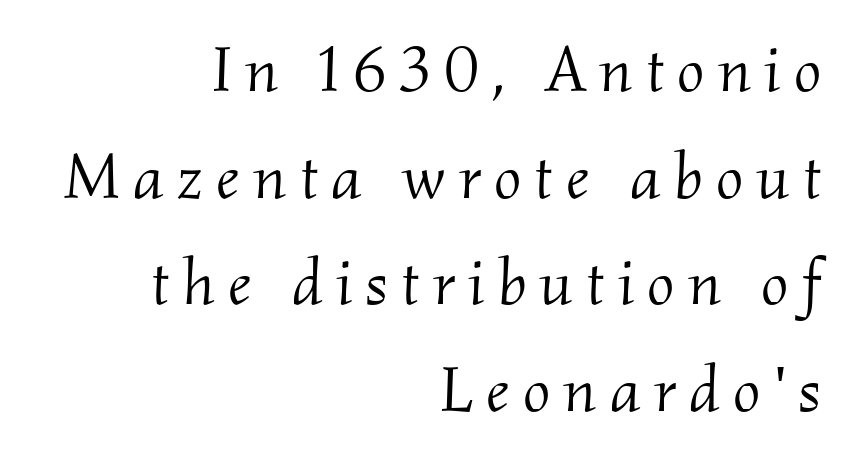
Q: Is the text bold? A: No.
Q: Is the text italic (slanted)? A: Yes, it leans right by about 2 degrees.
Q: Is the typeface a serif or a sans-serif typeface? A: Serif.
Q: Is the text underlined? A: No.
Q: How is the paragraph aligned? A: Right-aligned.
Q: Is the spacing between letters normal or unusually wide? A: Unusually wide.
Q: Is the spacing between lines tight, normal or loose? A: Normal.
Q: Width (condensed, normal, or wide)? A: Normal.
Q: Stroke contrast? A: Medium.
Q: x-height? A: Small.
Q: Monospaced? A: No.
